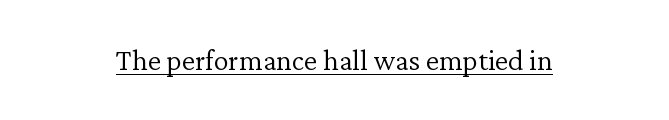
The strokes are not fattened; the text isn't bold. The specimen reads as upright at a glance. A typographer would call this underscored text. The designer went with a serif here, giving each stem small feet. The letters sit at their default tracking, neither squeezed nor spread.
